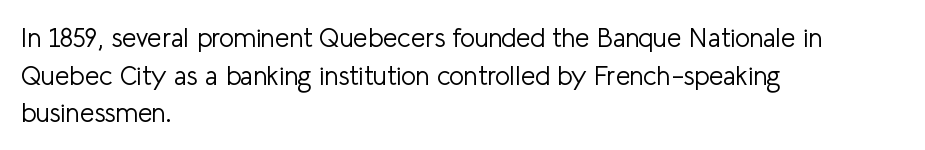
{"italic": "no", "bold": "no", "underline": "no", "align": "left", "line_spacing": "normal", "line_spacing_ratio": 1.45, "letter_spacing": "normal", "letter_spacing_em": 0.0, "glyph_px": 26}
